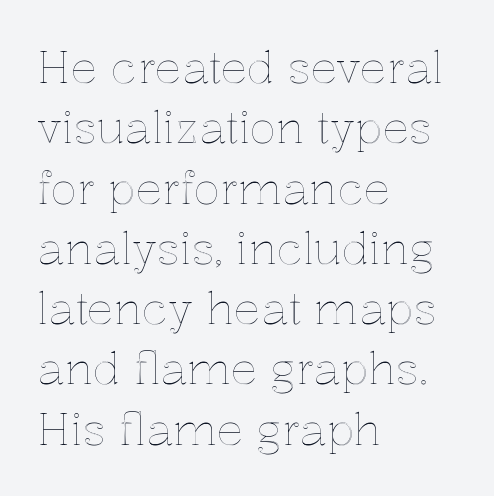
The image shows 44 px text type, upright; set left-aligned, normal line spacing (1.37x), normal letter spacing, not underlined; a medium x-height.
